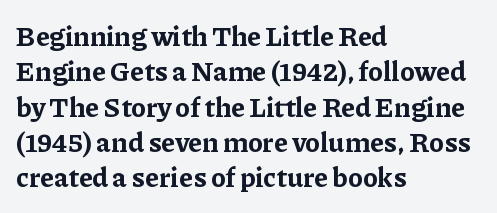
Q: Is the text bold? A: Yes.
Q: Is the text italic (slanted)? A: No, it is upright.
Q: Is the text underlined? A: No.
Q: How is the paragraph aligned? A: Left-aligned.
Q: Is the spacing between letters normal or unusually wide? A: Normal.
Q: Is the spacing between lines tight, normal or loose? A: Normal.
